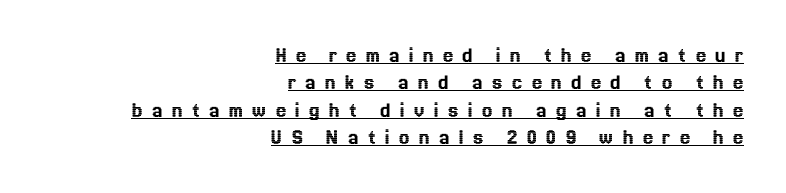
{"italic": "no", "underline": "yes", "align": "right", "line_spacing_ratio": 1.19, "letter_spacing": "wide", "letter_spacing_em": 0.4, "glyph_px": 23}
